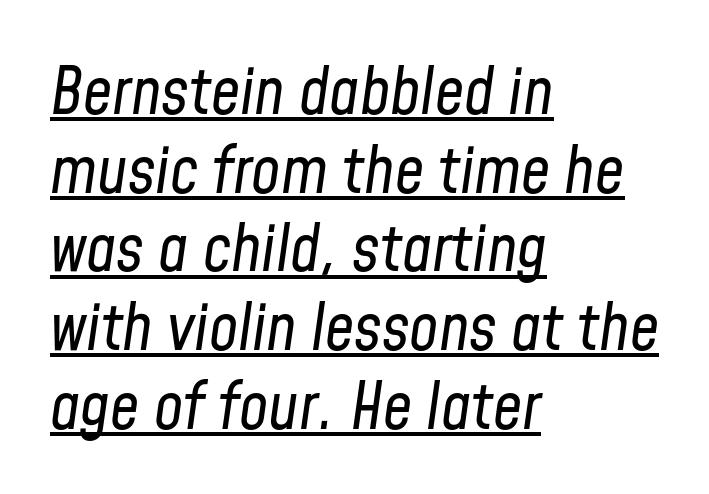
The image shows 65 px regular-weight, condensed type, italic (leaning right); set left-aligned, line spacing 1.21x, normal letter spacing, underlined; low stroke contrast and a medium x-height.
